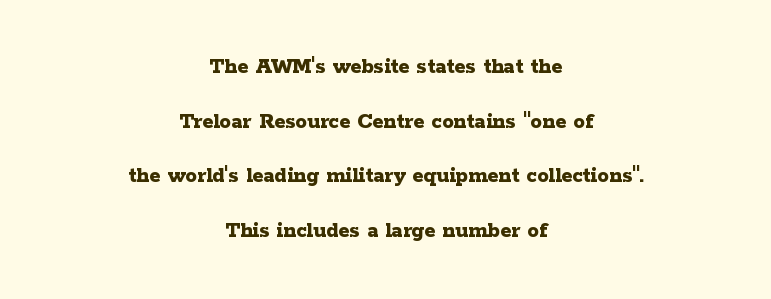
Q: Is the text bold? A: Yes.
Q: Is the text italic (slanted)? A: No, it is upright.
Q: Is the text underlined? A: No.
Q: How is the paragraph aligned? A: Centered.
Q: Is the spacing between letters normal or unusually wide? A: Normal.
Q: Is the spacing between lines tight, normal or loose? A: Loose.
